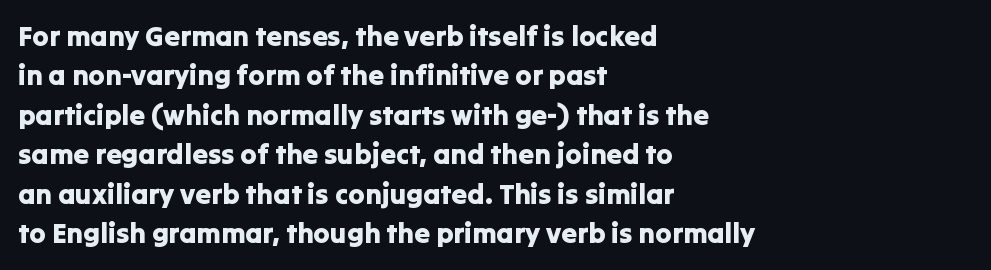
The image shows 28 px sans-serif type, upright; set left-aligned, normal line spacing (1.41x), normal letter spacing, not underlined; low stroke contrast and a medium x-height.
